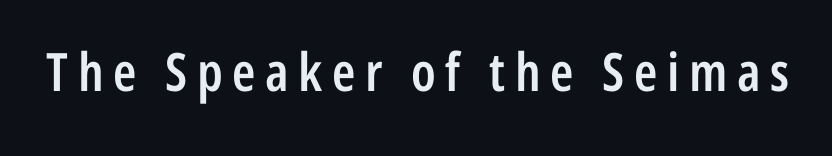
The image shows 53 px semibold, condensed sans-serif type, upright; set not underlined; low stroke contrast and a medium x-height.
